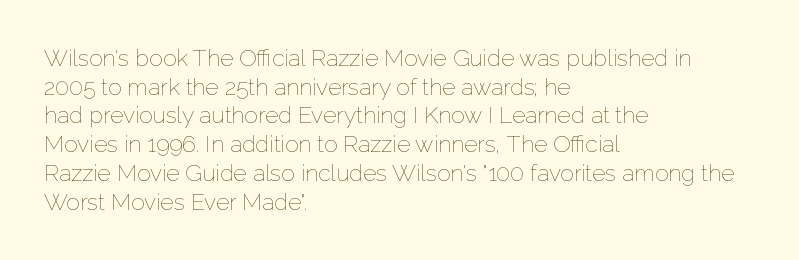
{"italic": "no", "bold": "no", "underline": "no", "align": "left", "line_spacing": "normal", "line_spacing_ratio": 1.25, "letter_spacing": "normal", "letter_spacing_em": 0.0, "glyph_px": 23}
